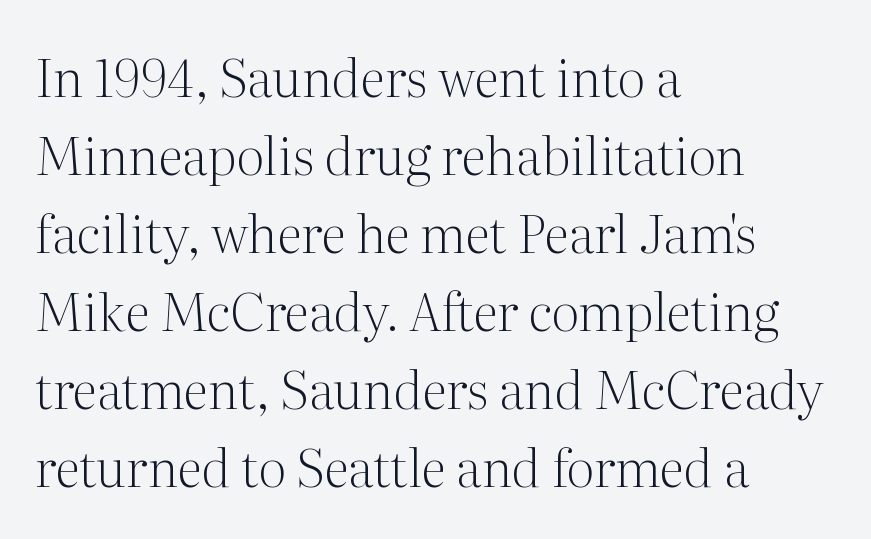
Q: Is the text bold? A: No.
Q: Is the text italic (slanted)? A: No, it is upright.
Q: Is the typeface a serif or a sans-serif typeface? A: Serif.
Q: Is the text underlined? A: No.
Q: How is the paragraph aligned? A: Left-aligned.
Q: Is the spacing between letters normal or unusually wide? A: Normal.
Q: Is the spacing between lines tight, normal or loose? A: Normal.
Q: Width (condensed, normal, or wide)? A: Normal.
Q: Stroke contrast? A: Medium.
Q: x-height? A: Medium.
Q: Monospaced? A: No.
